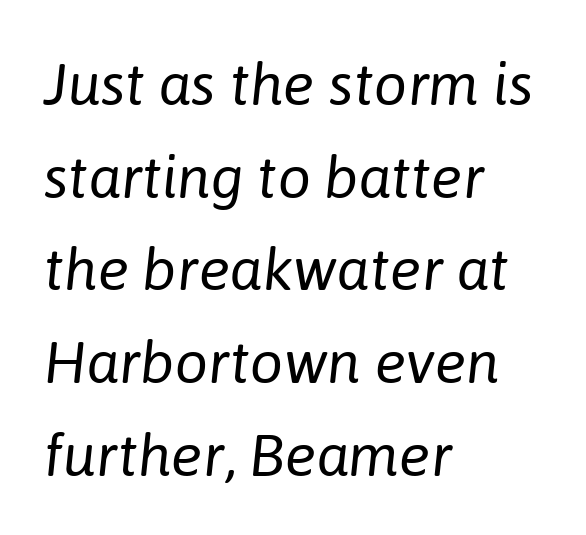
{"italic": "yes", "lean": "right", "slant_degrees": 6, "bold": "no", "weight": "regular", "width": "normal", "stroke_contrast": "low", "x_height": "medium", "monospaced": "no", "underline": "no", "align": "left", "line_spacing": "normal", "line_spacing_ratio": 1.57, "letter_spacing": "normal", "letter_spacing_em": 0.0, "glyph_px": 59}
